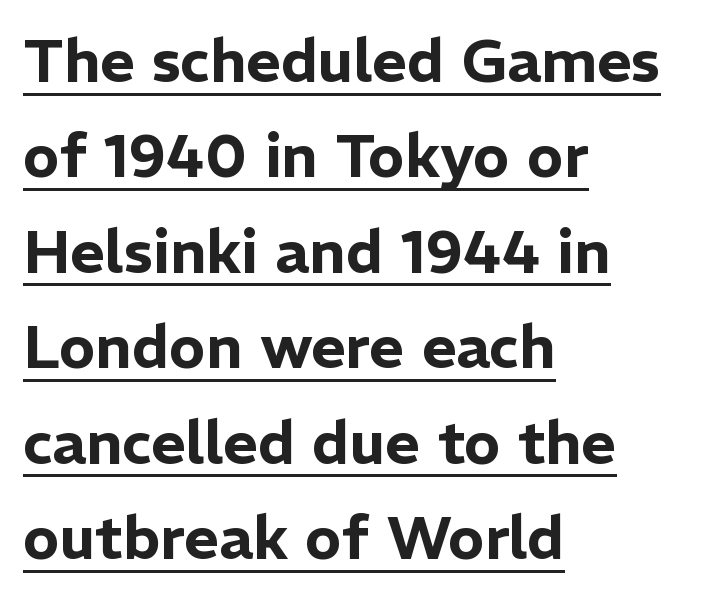
{"serif": "no", "italic": "no", "width": "normal", "stroke_contrast": "low", "x_height": "medium", "monospaced": "no", "underline": "yes", "align": "left", "line_spacing": "normal", "line_spacing_ratio": 1.59, "letter_spacing": "normal", "letter_spacing_em": 0.0, "glyph_px": 60}
